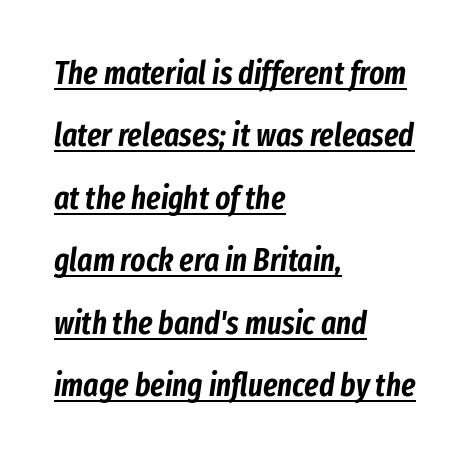
The image shows 32 px condensed type, italic (leaning right); set left-aligned, loose line spacing (1.95x), normal letter spacing, underlined; low stroke contrast and a medium x-height.
